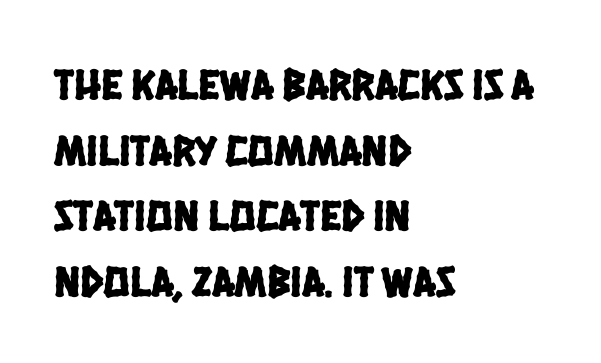
{"serif": "no", "width": "condensed", "stroke_contrast": "low", "x_height": "large", "monospaced": "no", "underline": "no", "align": "left", "line_spacing": "normal", "line_spacing_ratio": 1.49, "letter_spacing": "normal", "letter_spacing_em": 0.0, "glyph_px": 44}
